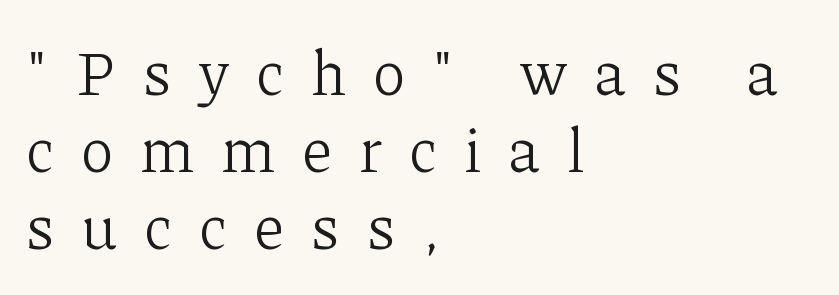
Only glyphs here, with clear space below each row. Spacing between characters has been opened up far beyond the box default. Looks like regular typesetting: each glyph gets only the width it needs. A quiet, ordinary-to-light weight characterises the typeface.
